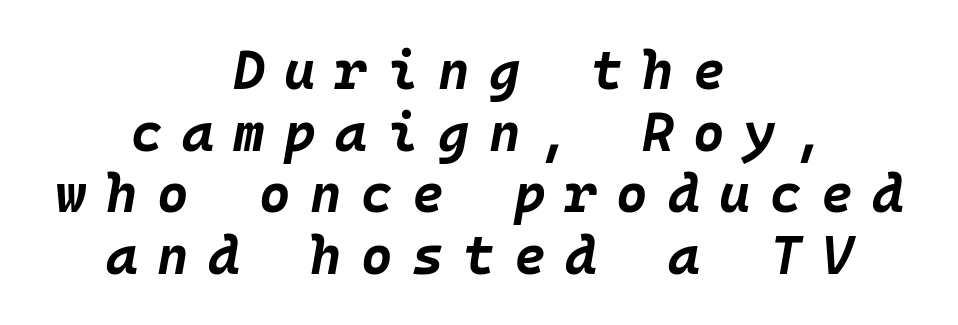
A typesetter would call this monospace, since all characters share one set width. Tall strokes in this sample are angled rather than plumb. The passage shown has open, widely tracked lettering throughout. Underlining? Definitely not there. On the weight axis this lands at bold, roughly 700. The lines are quadded center.
